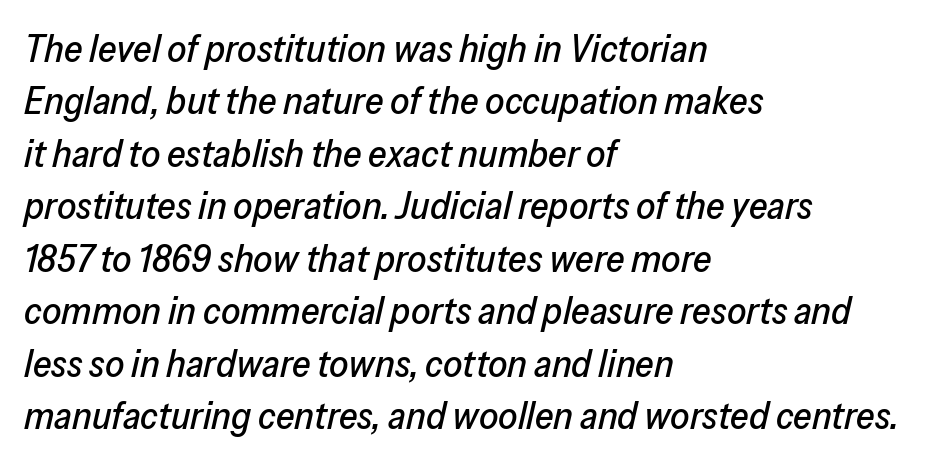
The image shows 38 px text type, italic (leaning right); set left-aligned, normal line spacing (1.38x), normal letter spacing, not underlined; low stroke contrast and a medium x-height.
